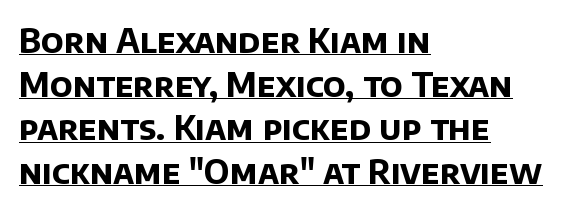
Thick stems and heavy bowls — unmistakably bold. Unlike a traditional serif, this face leaves its strokes unadorned. Compared with typical body copy, the letter spacing here is the same. Whoever set this chose a conventional vertical rhythm. Honestly, the underline is the first thing you notice here.
